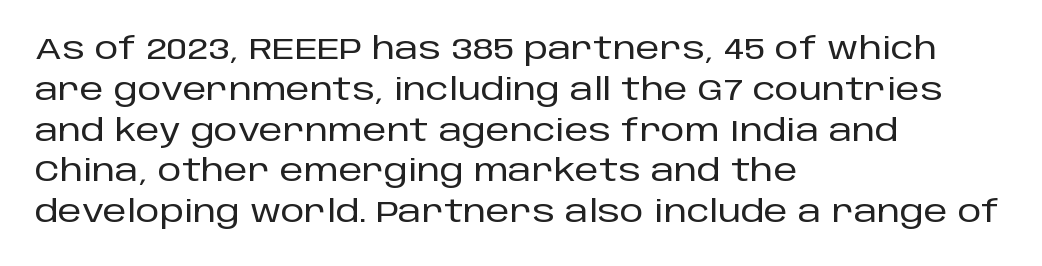
Q: Is the text italic (slanted)? A: No, it is upright.
Q: Is the typeface a serif or a sans-serif typeface? A: Sans-serif.
Q: Is the text underlined? A: No.
Q: How is the paragraph aligned? A: Left-aligned.
Q: Is the spacing between letters normal or unusually wide? A: Normal.
Q: Is the spacing between lines tight, normal or loose? A: Normal.
Q: Width (condensed, normal, or wide)? A: Normal.
Q: Stroke contrast? A: Low.
Q: x-height? A: Large.
Q: Monospaced? A: No.
